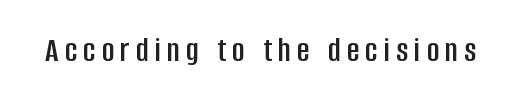
The image shows 35 px condensed sans-serif type, upright; set not underlined; low stroke contrast and a large x-height.
